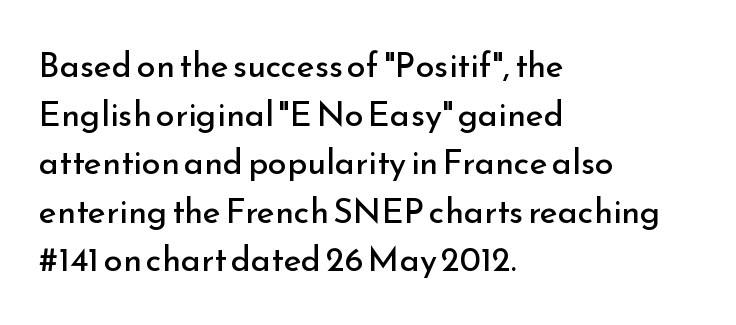
Q: Is the text bold? A: No.
Q: Is the text italic (slanted)? A: No, it is upright.
Q: Is the typeface a serif or a sans-serif typeface? A: Sans-serif.
Q: Is the text underlined? A: No.
Q: How is the paragraph aligned? A: Left-aligned.
Q: Is the spacing between letters normal or unusually wide? A: Normal.
Q: Is the spacing between lines tight, normal or loose? A: Normal.
Q: Width (condensed, normal, or wide)? A: Normal.
Q: Stroke contrast? A: Low.
Q: x-height? A: Small.
Q: Monospaced? A: No.
